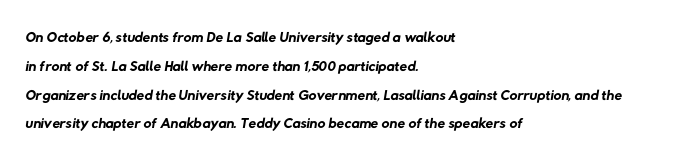
Q: Is the text bold? A: No.
Q: Is the text underlined? A: No.
Q: How is the paragraph aligned? A: Left-aligned.
Q: Is the spacing between letters normal or unusually wide? A: Normal.
Q: Is the spacing between lines tight, normal or loose? A: Normal.
